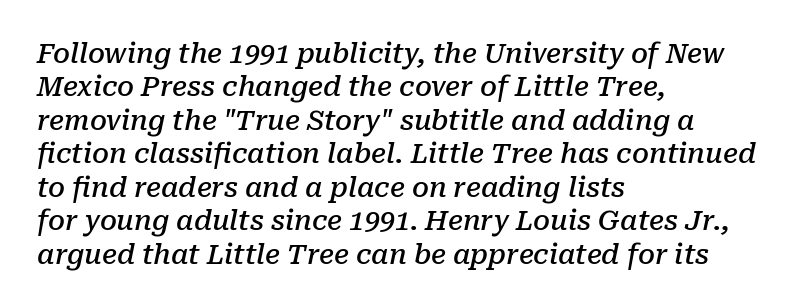
Q: Is the text bold? A: Semi-bold.
Q: Is the text italic (slanted)? A: Yes, it leans right by about 10 degrees.
Q: Is the text underlined? A: No.
Q: How is the paragraph aligned? A: Left-aligned.
Q: Is the spacing between letters normal or unusually wide? A: Normal.
